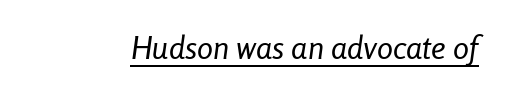
Q: Is the text bold? A: No.
Q: Is the text italic (slanted)? A: Yes, it leans right by about 8 degrees.
Q: Is the text underlined? A: Yes.
Q: Is the spacing between letters normal or unusually wide? A: Normal.
Q: Width (condensed, normal, or wide)? A: Condensed.
Q: Stroke contrast? A: Low.
Q: x-height? A: Medium.
Q: Monospaced? A: No.
